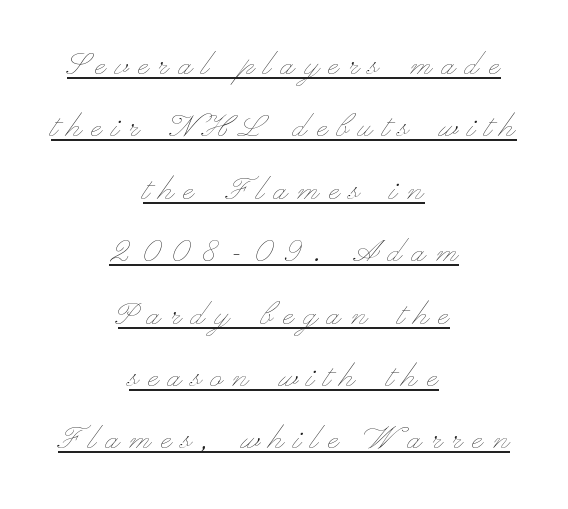
The passage is arranged like a title page — every line centered. Inter-character spacing is expanded well beyond the font's built-in metrics. Like a heading marked for emphasis, these lines bear an underscore. Regarding leading, the lines here are spaced in the standard way.
